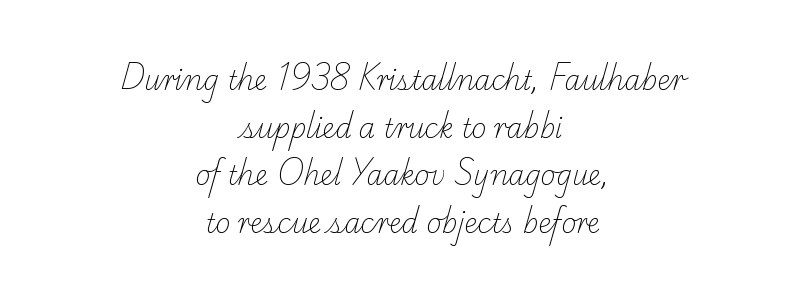
Reading down the block, each line starts at a different indent, mirrored at its end. Inter-character spacing is left at the font's built-in metrics. The letterforms sit at book weight or below. The foot of each line stays bare and open.
